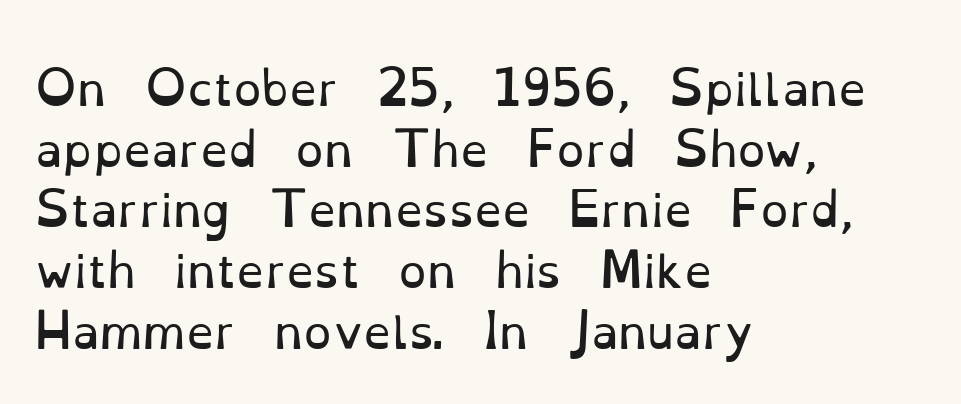
The image shows 45 px regular-weight serif type, upright; set left-aligned, normal line spacing (1.35x), normal letter spacing, not underlined; low stroke contrast and a small x-height.
